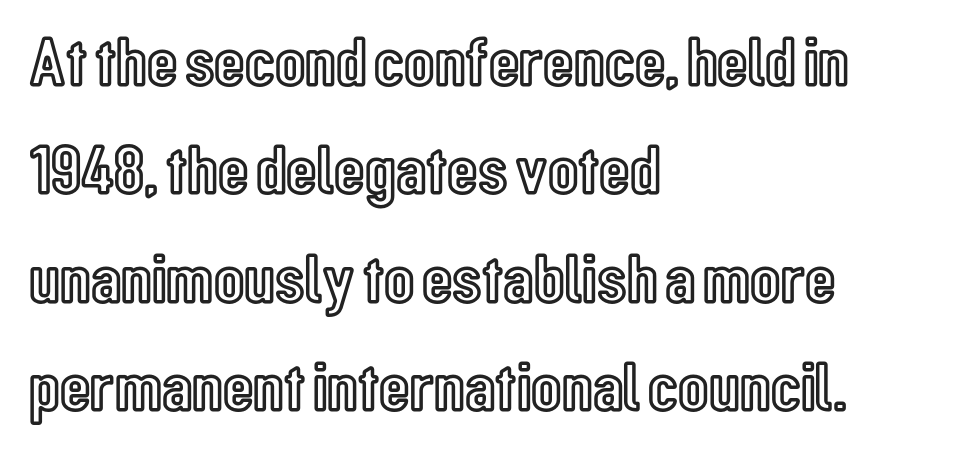
Q: Is the text italic (slanted)? A: No, it is upright.
Q: Is the text underlined? A: No.
Q: How is the paragraph aligned? A: Left-aligned.
Q: Is the spacing between letters normal or unusually wide? A: Normal.
Q: Is the spacing between lines tight, normal or loose? A: Normal.
Q: Width (condensed, normal, or wide)? A: Condensed.
Q: x-height? A: Medium.
Q: Monospaced? A: No.
